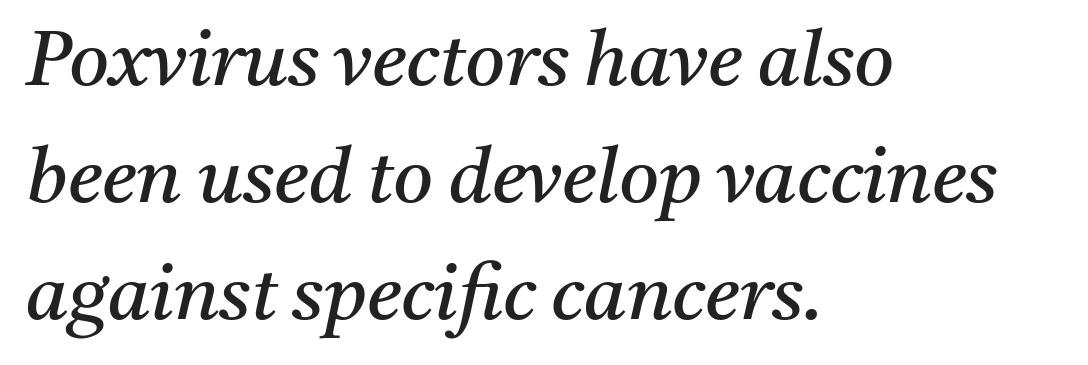
Q: Is the text bold? A: No.
Q: Is the text italic (slanted)? A: Yes, it leans right by about 11 degrees.
Q: Is the typeface a serif or a sans-serif typeface? A: Serif.
Q: Is the text underlined? A: No.
Q: How is the paragraph aligned? A: Left-aligned.
Q: Is the spacing between letters normal or unusually wide? A: Normal.
Q: Is the spacing between lines tight, normal or loose? A: Normal.
Q: Width (condensed, normal, or wide)? A: Normal.
Q: Stroke contrast? A: Medium.
Q: x-height? A: Medium.
Q: Monospaced? A: No.
